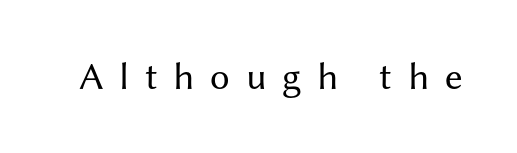
{"serif": "no", "italic": "no", "bold": "no", "weight": "regular", "width": "normal", "stroke_contrast": "medium", "x_height": "medium", "monospaced": "no", "underline": "no", "letter_spacing": "wide", "letter_spacing_em": 0.4, "glyph_px": 39}
